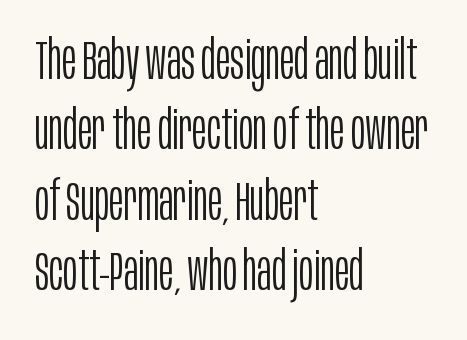
This is roman type, the default non-slanted kind. These glyphs show unthickened strokes, regular width or finer. A clean baseline with only descenders dipping below it. No extra tracking has been applied to these lines. Successive baselines arrive at the customary interval. Horizontal alignment here is leftward, the default for most running prose.
